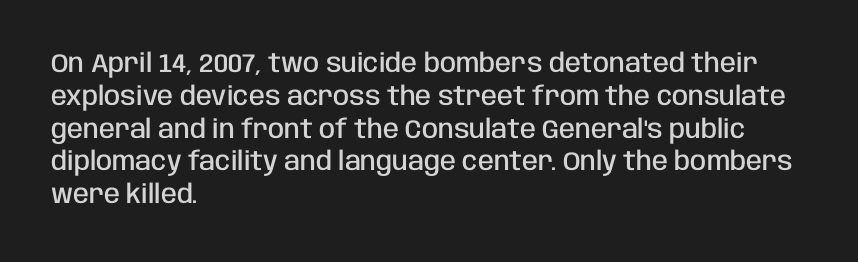
The image shows 26 px text type, upright; set left-aligned, normal line spacing (1.26x), normal letter spacing, not underlined.
